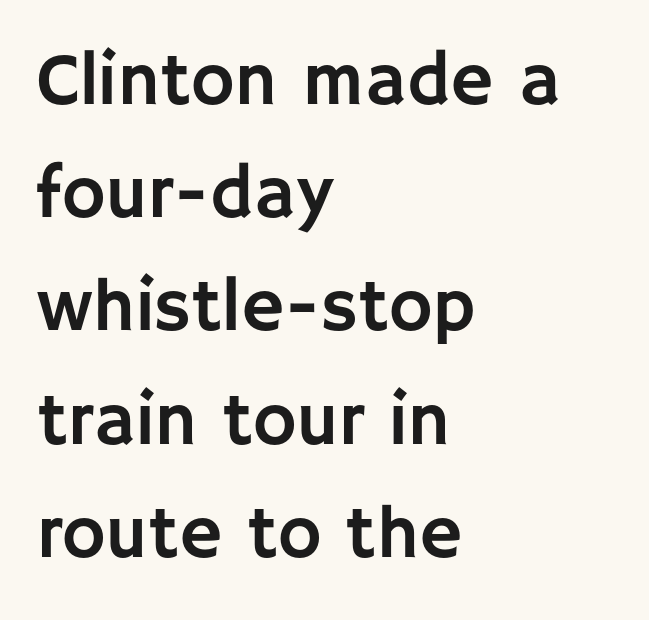
Q: Is the text italic (slanted)? A: No, it is upright.
Q: Is the typeface a serif or a sans-serif typeface? A: Sans-serif.
Q: Is the text underlined? A: No.
Q: How is the paragraph aligned? A: Left-aligned.
Q: Is the spacing between letters normal or unusually wide? A: Normal.
Q: Is the spacing between lines tight, normal or loose? A: Normal.
Q: Width (condensed, normal, or wide)? A: Normal.
Q: Stroke contrast? A: Low.
Q: x-height? A: Large.
Q: Monospaced? A: No.
